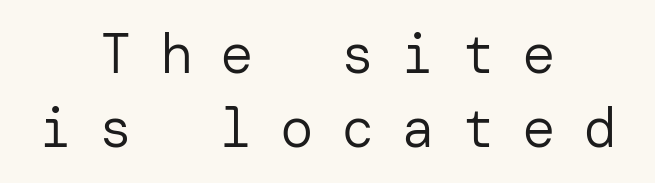
Q: Is the text bold? A: No.
Q: Is the text italic (slanted)? A: No, it is upright.
Q: Is the typeface a serif or a sans-serif typeface? A: Sans-serif.
Q: Is the text underlined? A: No.
Q: How is the paragraph aligned? A: Centered.
Q: Is the spacing between letters normal or unusually wide? A: Unusually wide.
Q: Is the spacing between lines tight, normal or loose? A: Normal.
Q: Width (condensed, normal, or wide)? A: Normal.
Q: Stroke contrast? A: Low.
Q: x-height? A: Medium.
